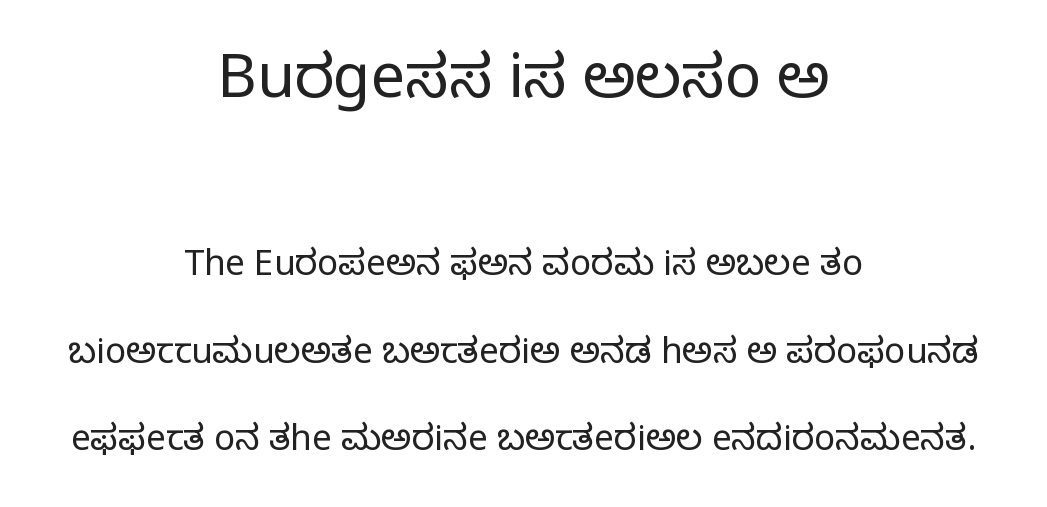
Type style note: has serifs. Whoever set this made the first block the dominant, larger element. Teacher's note: observe the equal gaps on both sides — that is centered alignment. The type is set solid horizontally, with unmodified tracking. Each letter keeps its own natural width here, so spacing adapts to shape.
